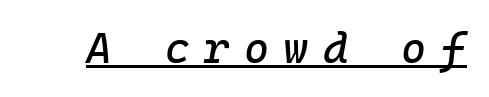
Q: Is the text italic (slanted)? A: Yes, it leans right by about 10 degrees.
Q: Is the text underlined? A: Yes.
Q: Is the spacing between letters normal or unusually wide? A: Unusually wide.
Q: Width (condensed, normal, or wide)? A: Normal.
Q: Stroke contrast? A: Low.
Q: x-height? A: Medium.
Q: Monospaced? A: Yes.
